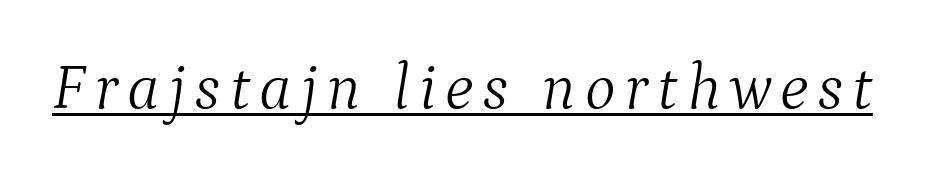
The image shows 65 px light serif type, italic (leaning right); set underlined; medium stroke contrast and a medium x-height.
